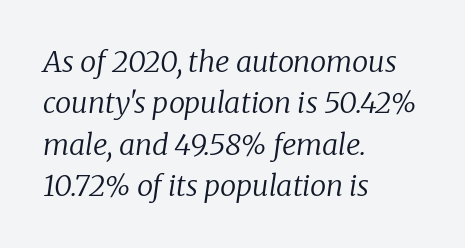
Students, observe: this is what conventionally led text looks like. You can tell it's italic because the verticals aren't actually vertical. Are there feet on the stems? There are — it's a serif. All the whitespace from short lines collects on the right.
